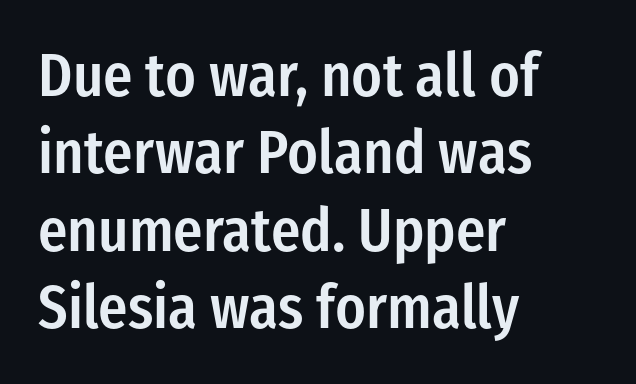
These lines are set flush left with a ragged right edge. Does the weight exceed regular? Yes, but only to semibold. Is the letter spacing exaggerated? No — it looks like the ordinary default. Students, observe: this is what conventionally led text looks like. The face used here is proportionally spaced, like ordinary book or web type. A bare baseline throughout the passage.
